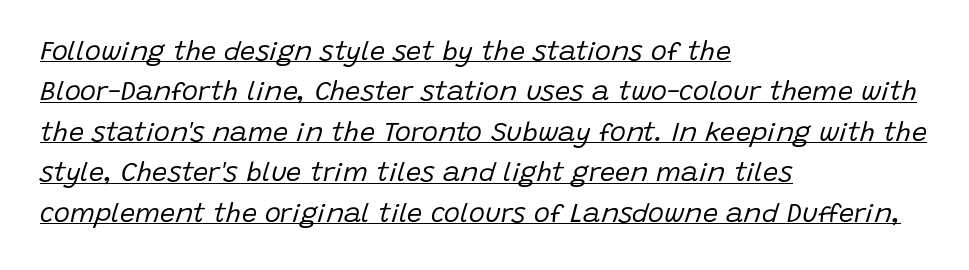
The image shows 27 px text type, italic (leaning right); set left-aligned, normal line spacing (1.5x), normal letter spacing, underlined.
